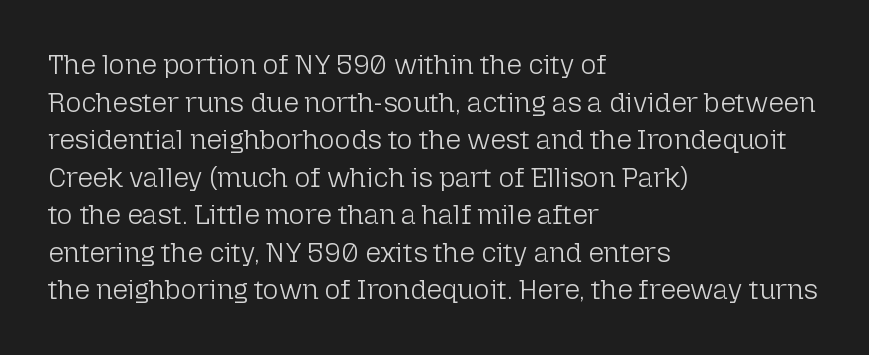
The image shows 27 px text type, upright; set left-aligned, normal line spacing (1.39x), normal letter spacing, not underlined.
